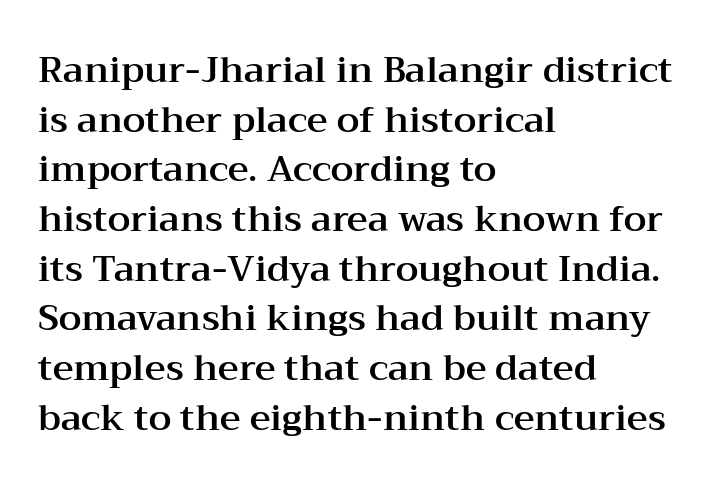
Q: Is the text italic (slanted)? A: No, it is upright.
Q: Is the typeface a serif or a sans-serif typeface? A: Serif.
Q: Is the text underlined? A: No.
Q: How is the paragraph aligned? A: Left-aligned.
Q: Is the spacing between letters normal or unusually wide? A: Normal.
Q: Is the spacing between lines tight, normal or loose? A: Normal.
Q: Width (condensed, normal, or wide)? A: Wide.
Q: Stroke contrast? A: Medium.
Q: x-height? A: Medium.
Q: Monospaced? A: No.
